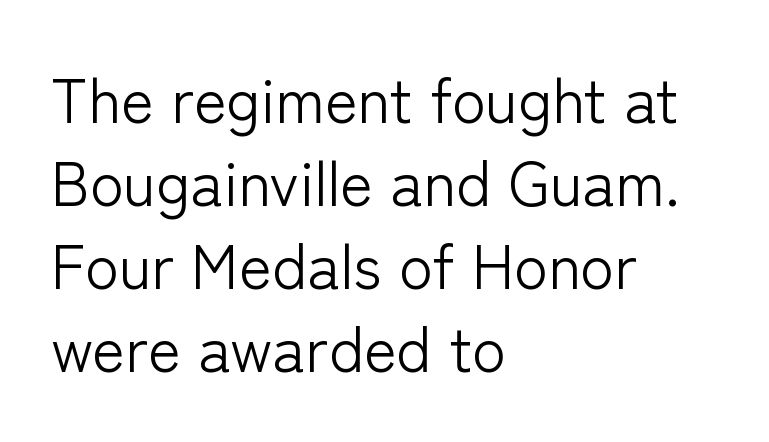
The image shows 62 px light sans-serif type, upright; set left-aligned, normal line spacing (1.34x), normal letter spacing, not underlined; low stroke contrast and a medium x-height.
